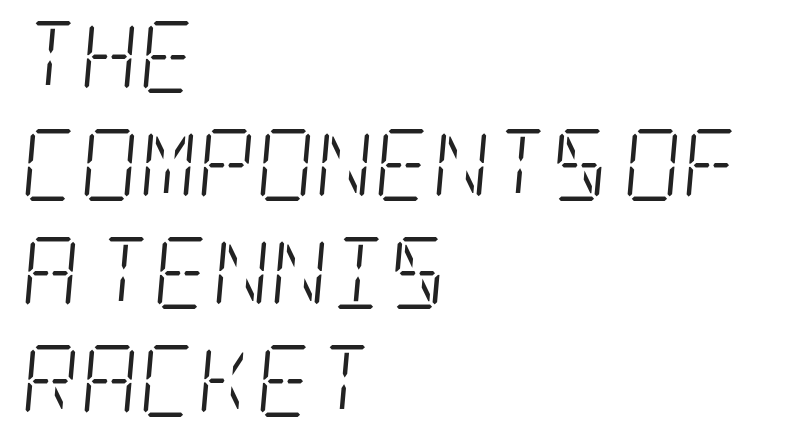
{"serif": "yes", "italic": "yes", "lean": "right", "slant_degrees": 5, "bold": "no", "weight": "light", "width": "condensed", "stroke_contrast": "low", "x_height": "large", "underline": "no", "align": "left", "line_spacing": "normal", "line_spacing_ratio": 1.5, "letter_spacing": "normal", "letter_spacing_em": 0.0, "glyph_px": 72}
